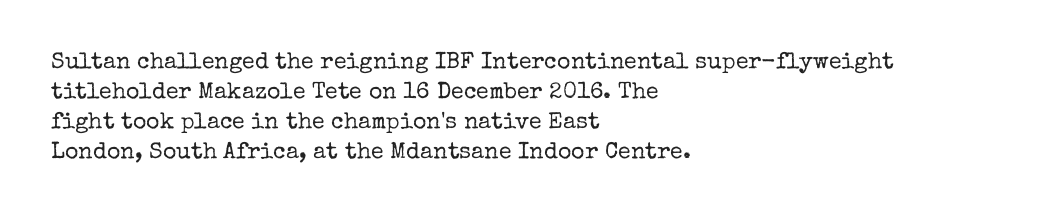
The image shows 23 px text type, upright; set left-aligned, normal line spacing (1.3x), normal letter spacing, not underlined.
